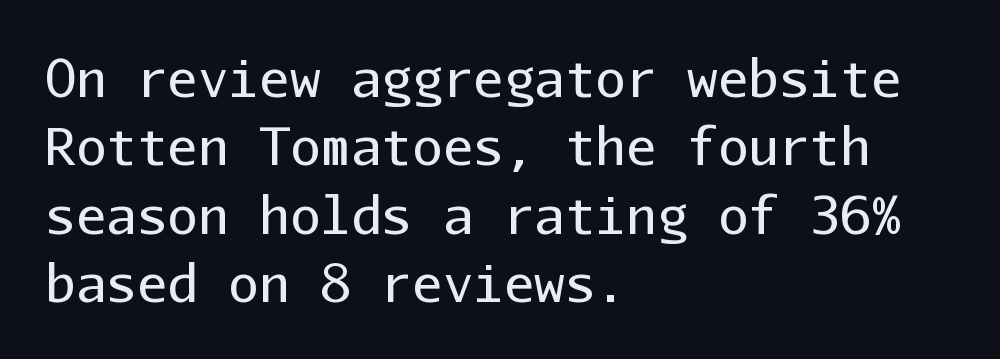
You can tell it's not italic because the verticals are truly vertical. Is the type heavy? It reads as light-to-regular instead. The block of text has a typical density, with ordinary space between rows. Monospaced: the letters line up in strict vertical columns. This sample uses a sans-serif face.
